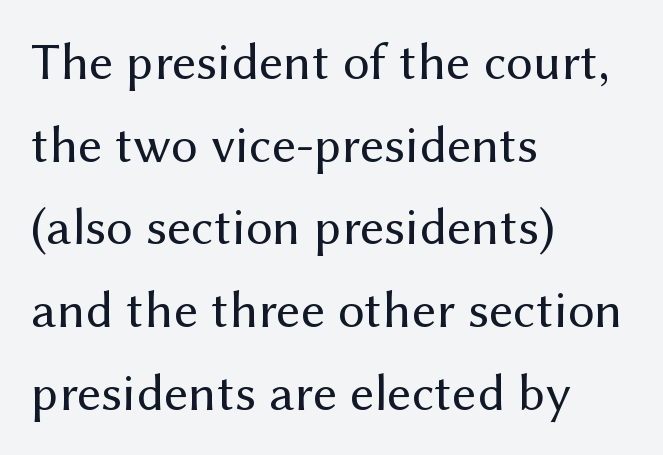
The image shows 53 px regular-weight sans-serif type, upright; set left-aligned, normal line spacing (1.56x), normal letter spacing, not underlined; medium stroke contrast and a medium x-height.
